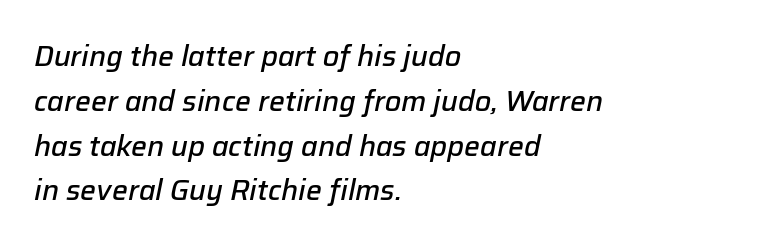
The image shows 28 px semibold type, italic (leaning right); set left-aligned, normal line spacing (1.6x), normal letter spacing, not underlined; low stroke contrast and a medium x-height.
